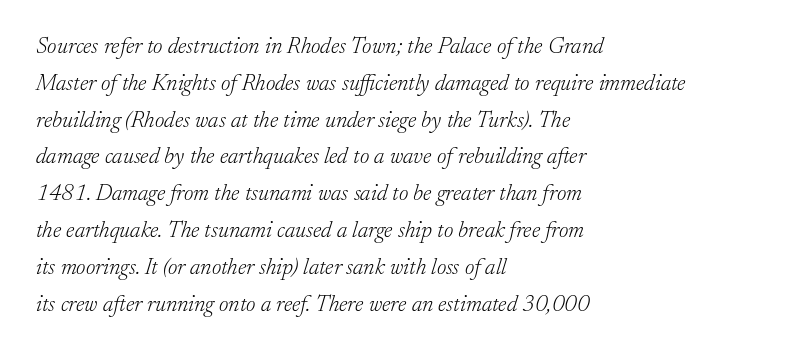
Emphasis-style slanted type is in use. Only glyphs here, with clear space below each row. Regarding leading, the lines here are spaced in the standard way. The paragraph has a hard left edge and a soft right edge. The passage shown has conventional tracking throughout.
